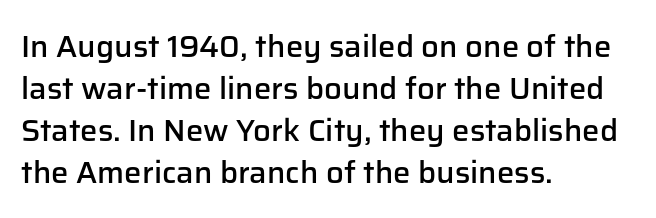
Q: Is the text bold? A: Semi-bold.
Q: Is the text italic (slanted)? A: No, it is upright.
Q: Is the typeface a serif or a sans-serif typeface? A: Sans-serif.
Q: Is the text underlined? A: No.
Q: How is the paragraph aligned? A: Left-aligned.
Q: Is the spacing between letters normal or unusually wide? A: Normal.
Q: Is the spacing between lines tight, normal or loose? A: Normal.
Q: Width (condensed, normal, or wide)? A: Normal.
Q: Stroke contrast? A: Low.
Q: x-height? A: Medium.
Q: Monospaced? A: No.
